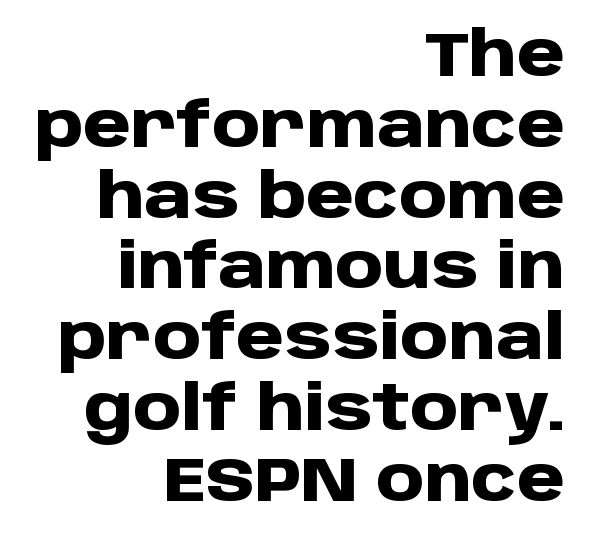
How heavy is the stroke? Heavy — this is a bold. The text was rendered using a sans face with plain stroke endings. Horizontally, the lines are justified to the trailing edge only. You can tell it's not italic because the verticals are truly vertical. Think of a printed novel: that variable character pitch is what you see here. What stands out about the letter spacing? Nothing — it is the standard amount.
